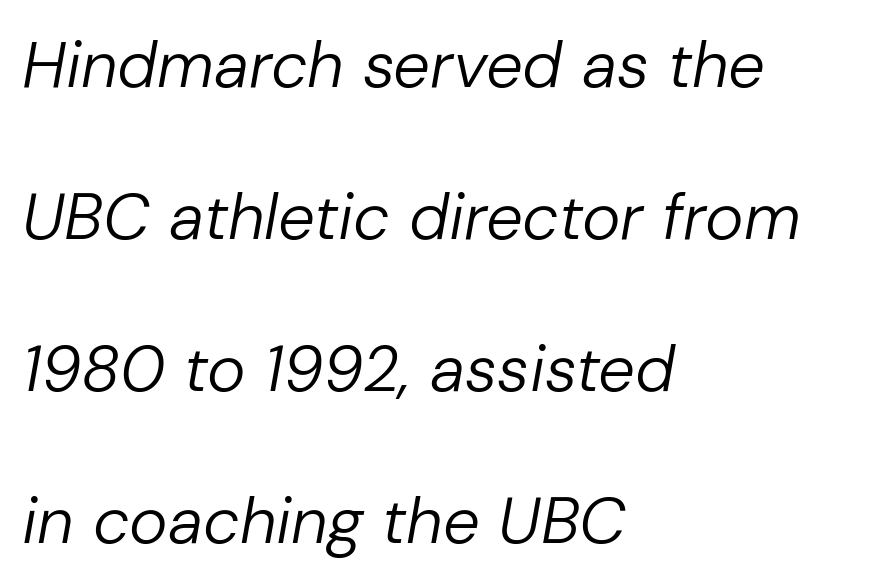
{"italic": "yes", "lean": "right", "slant_degrees": 10, "bold": "no", "weight": "regular", "width": "normal", "stroke_contrast": "low", "x_height": "medium", "monospaced": "no", "underline": "no", "align": "left", "line_spacing": "loose", "line_spacing_ratio": 2.34, "letter_spacing": "normal", "letter_spacing_em": 0.0, "glyph_px": 65}
